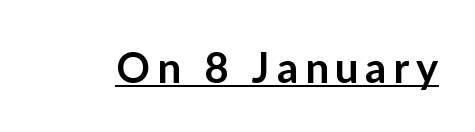
The image shows 42 px semibold sans-serif type, upright; set underlined; low stroke contrast and a medium x-height.
